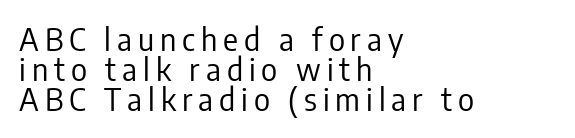
Underlining? Definitely not there. The glyphs in this specimen are sans serif. The block of text is dense from top to bottom, with scant space between rows. Is this a fixed-width face? No — the glyphs have proportional, varying widths. Alignment: flush left. These glyphs show unthickened strokes, regular width or finer.
